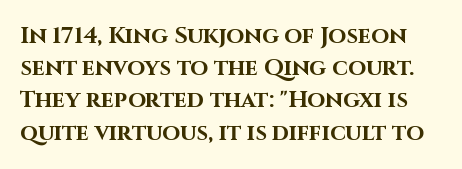
The image shows 23 px bold type, upright; set normal line spacing (1.4x), normal letter spacing, not underlined.
